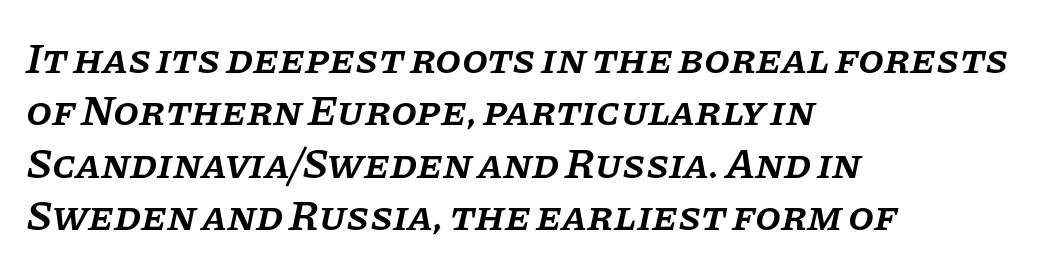
The image shows 42 px semibold serif type, italic (leaning right); set left-aligned, normal line spacing (1.25x), normal letter spacing, not underlined; low stroke contrast and a large x-height.
